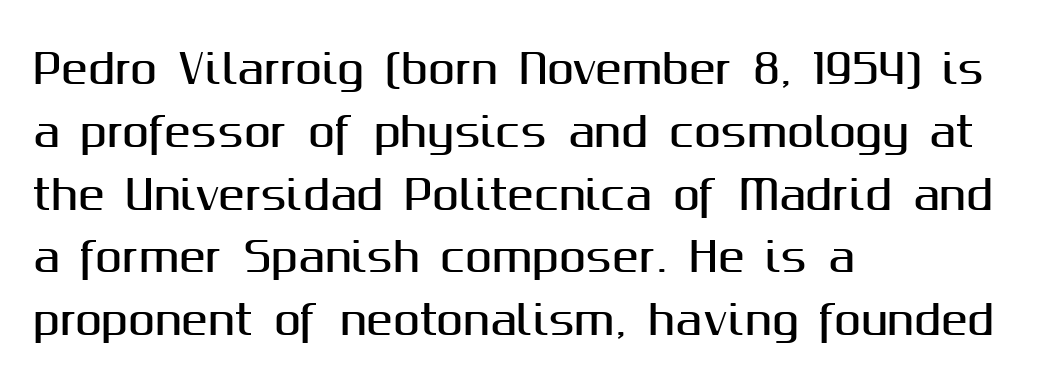
The image shows 40 px sans-serif type, upright; set left-aligned, normal line spacing (1.57x), normal letter spacing, not underlined; medium stroke contrast and a medium x-height.
